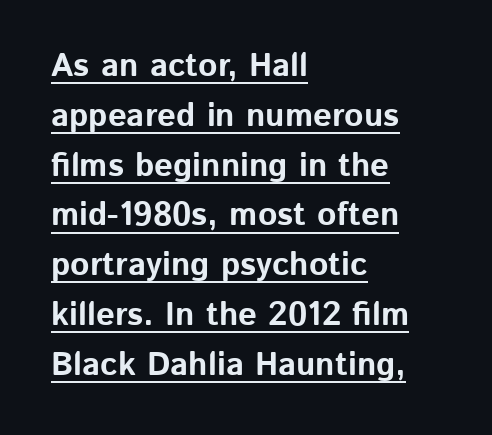
Characters remain perfectly vertical along every line. The rows are spaced the way most documents space them. The line texture is even and compact thanks to regular tracking. The glyphs have the mass of a bold cut. Stroke terminals: plain, sans-serif.
